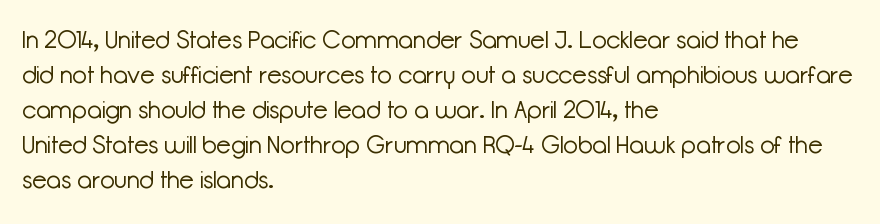
No word sits above an underline. This is the regular roman posture of the typeface. The lines in this sample share a left origin and differ only in where they stop. Successive baselines arrive at the customary interval.
